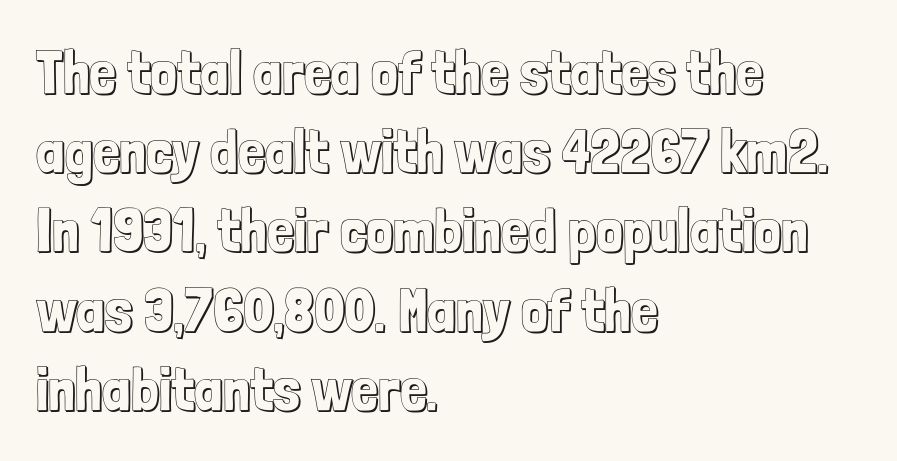
Q: Is the text italic (slanted)? A: No, it is upright.
Q: Is the text underlined? A: No.
Q: How is the paragraph aligned? A: Left-aligned.
Q: Is the spacing between letters normal or unusually wide? A: Normal.
Q: Is the spacing between lines tight, normal or loose? A: Normal.
Q: Width (condensed, normal, or wide)? A: Condensed.
Q: x-height? A: Medium.
Q: Monospaced? A: No.
